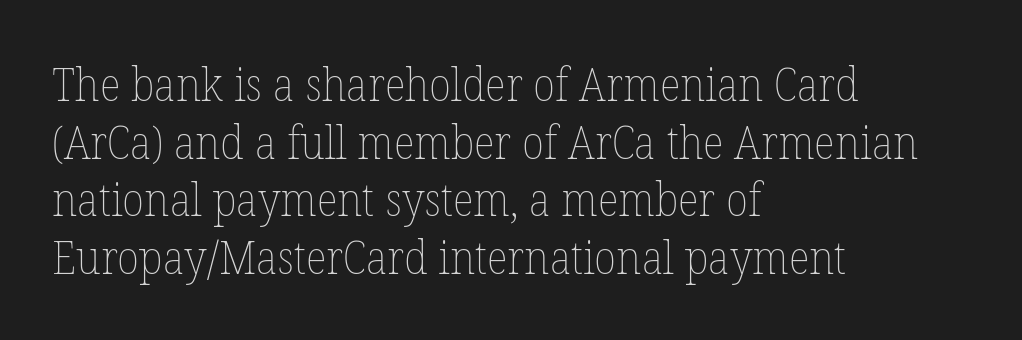
The image shows 45 px thin type, upright; set left-aligned, normal line spacing (1.28x), normal letter spacing, not underlined; low stroke contrast and a medium x-height.
